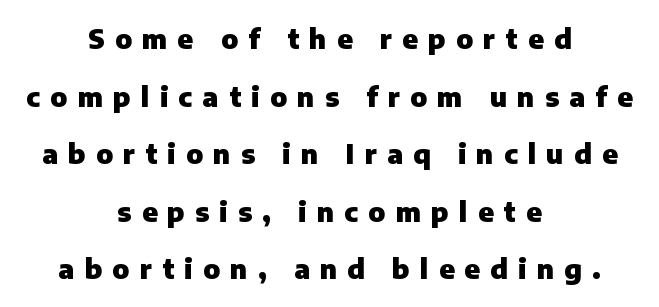
In terms of leading, this rendering errs on the spacious side. No italicization has been applied; the sample stays upright. Students, this is bold: see how much ink each stroke carries. The compositor balanced each line on the midline. A bare baseline throughout the passage. The horizontal fit of the characters is loose and conspicuously gappy.
